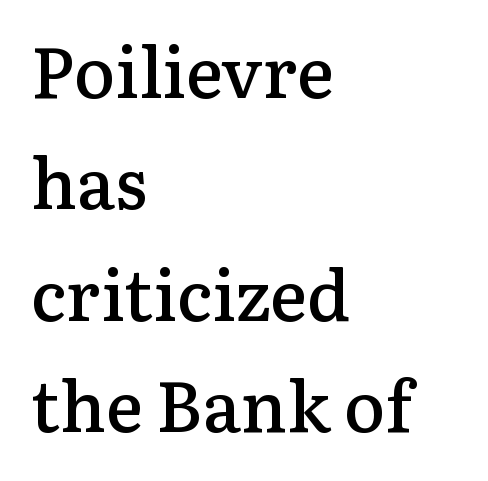
Q: Is the text bold? A: Semi-bold.
Q: Is the text italic (slanted)? A: No, it is upright.
Q: Is the typeface a serif or a sans-serif typeface? A: Serif.
Q: Is the text underlined? A: No.
Q: How is the paragraph aligned? A: Left-aligned.
Q: Is the spacing between letters normal or unusually wide? A: Normal.
Q: Is the spacing between lines tight, normal or loose? A: Normal.
Q: Width (condensed, normal, or wide)? A: Normal.
Q: Stroke contrast? A: Low.
Q: x-height? A: Medium.
Q: Monospaced? A: No.
